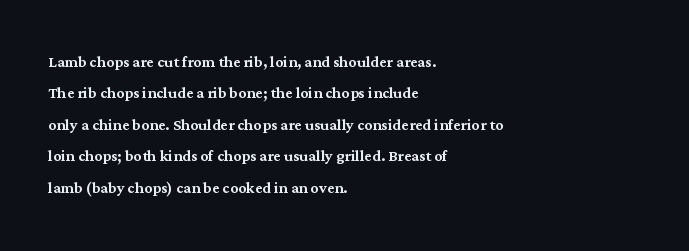
{"italic": "no", "underline": "no", "align": "left", "line_spacing": "normal", "line_spacing_ratio": 1.57, "letter_spacing": "normal", "letter_spacing_em": 0.0, "glyph_px": 20}
